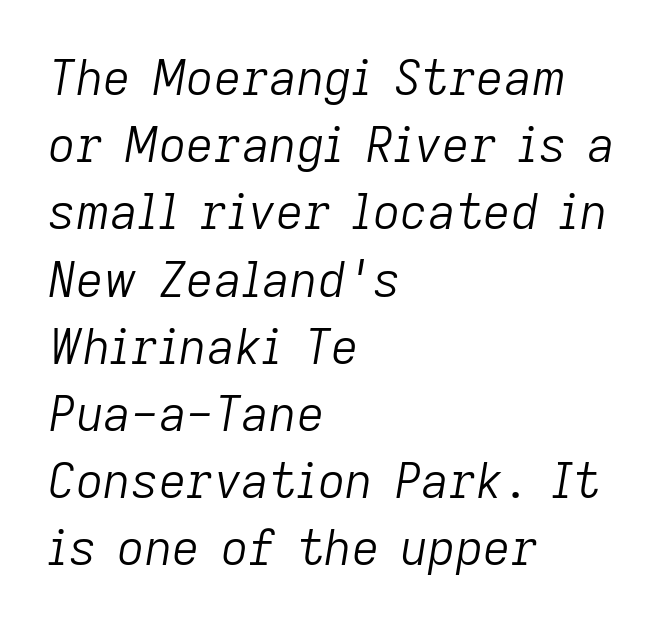
The image shows 48 px light type, italic (leaning right); set left-aligned, normal line spacing (1.4x), normal letter spacing, not underlined; low stroke contrast and a medium x-height.
